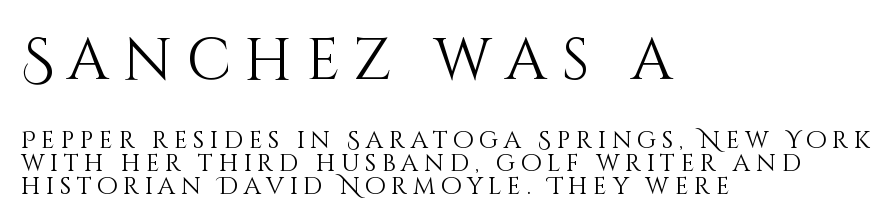
Between one letter and the next there's a generous, obvious gap. Which chunk is bigger? The first one — the top block dwarfs the bottom. Compared with typical paragraphs, the rows here are closer together. The words here are not underlined. A quiet, ordinary-to-light weight characterises the typeface. Looks like regular typesetting: each glyph gets only the width it needs.
